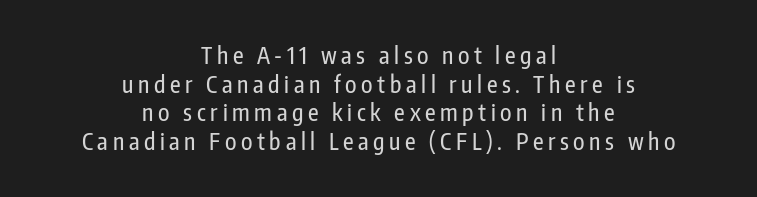
{"italic": "no", "underline": "no", "align": "center", "line_spacing": "normal", "line_spacing_ratio": 1.25, "letter_spacing": "wide", "letter_spacing_em": 0.2, "glyph_px": 23}
